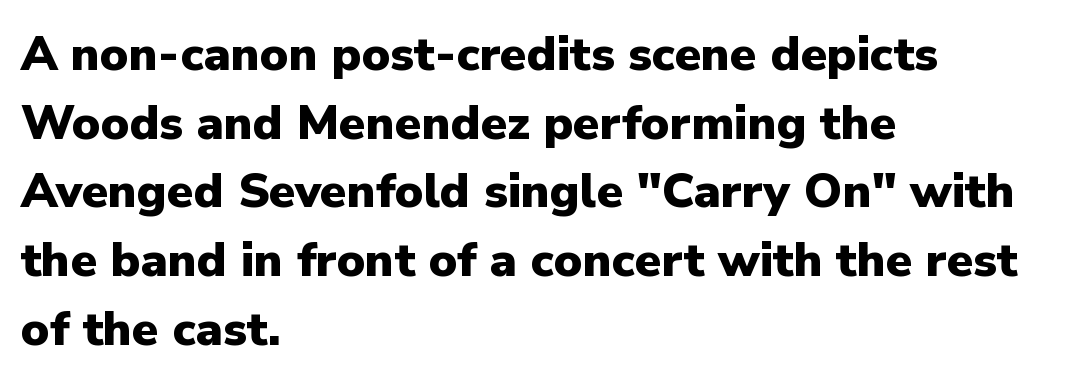
{"serif": "no", "italic": "no", "bold": "yes", "weight": "heavy", "width": "normal", "stroke_contrast": "low", "x_height": "medium", "monospaced": "no", "underline": "no", "align": "left", "line_spacing": "normal", "line_spacing_ratio": 1.43, "letter_spacing": "normal", "letter_spacing_em": 0.0, "glyph_px": 48}
